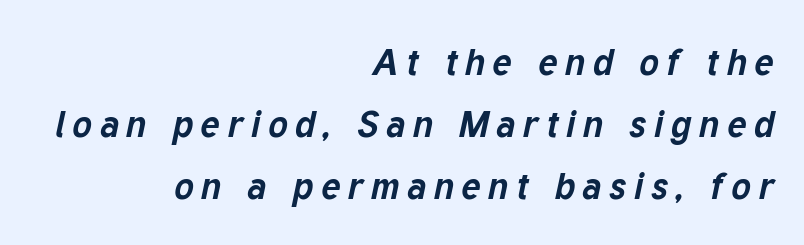
Q: Is the text bold? A: Yes.
Q: Is the text italic (slanted)? A: Yes, it leans right by about 12 degrees.
Q: Is the text underlined? A: No.
Q: How is the paragraph aligned? A: Right-aligned.
Q: Is the spacing between letters normal or unusually wide? A: Unusually wide.
Q: Is the spacing between lines tight, normal or loose? A: Normal.
Q: Width (condensed, normal, or wide)? A: Normal.
Q: Stroke contrast? A: Low.
Q: x-height? A: Medium.
Q: Monospaced? A: No.
